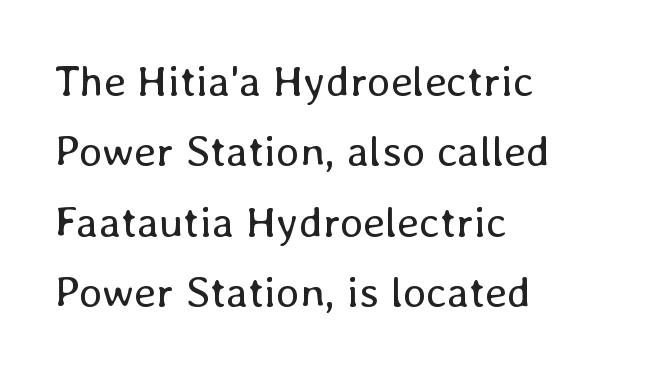
Q: Is the text bold? A: No.
Q: Is the text italic (slanted)? A: No, it is upright.
Q: Is the text underlined? A: No.
Q: How is the paragraph aligned? A: Left-aligned.
Q: Is the spacing between letters normal or unusually wide? A: Normal.
Q: Is the spacing between lines tight, normal or loose? A: Normal.
Q: Width (condensed, normal, or wide)? A: Normal.
Q: Stroke contrast? A: Low.
Q: x-height? A: Medium.
Q: Monospaced? A: No.
